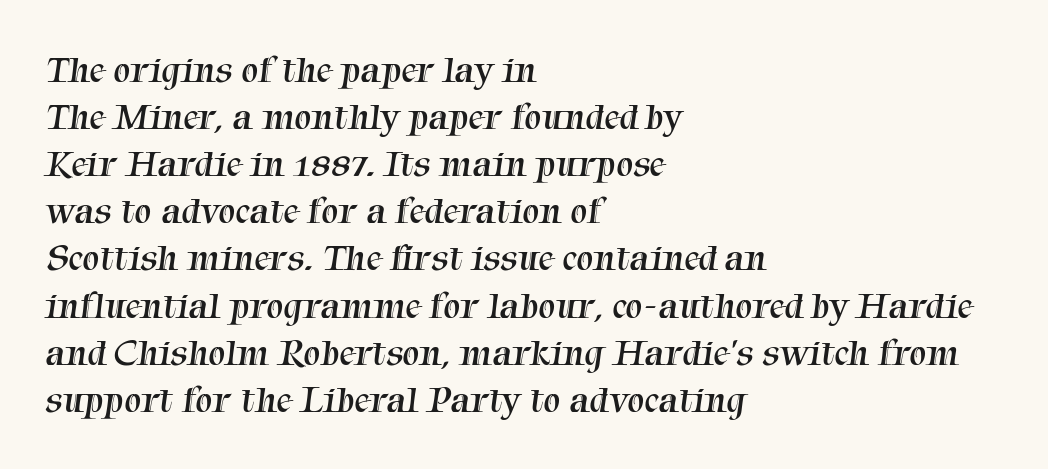
The image shows 38 px regular-weight serif type; set left-aligned, line spacing 1.24x, normal letter spacing, not underlined; medium stroke contrast and a medium x-height.
